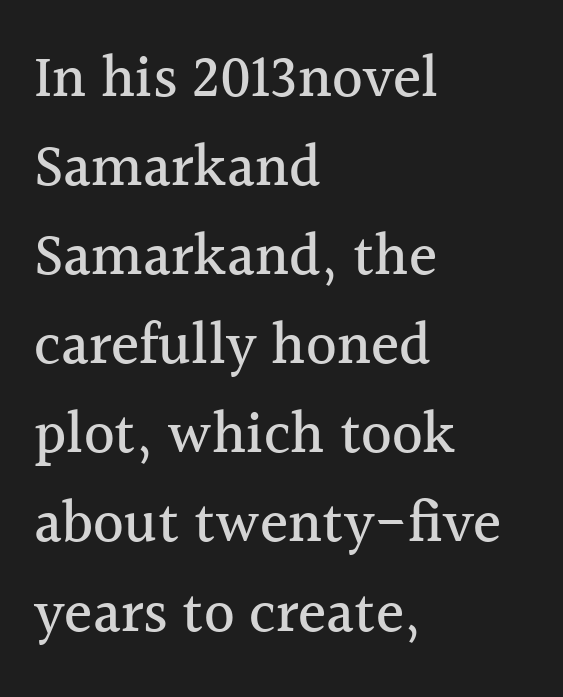
Is there any slant? The stems are plumb. I'd call this a serif setting — the letters wear small feet. This sample is left-justified, so line endings fall wherever the words run out. These lines sit exactly where default settings would place them. Note the varied advance widths — an 'i' is clearly narrower than an 'm'. The gap between lines stays unmarked.
